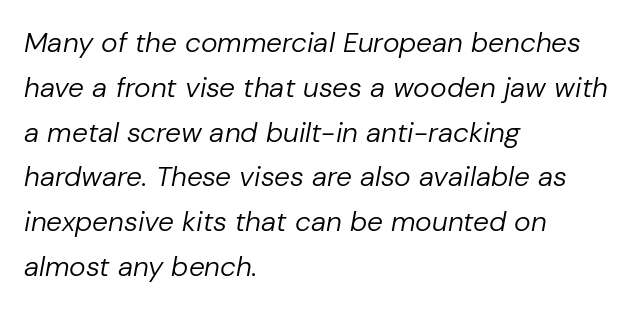
Honestly, there is no underline to notice here at all. Counters stay open thanks to moderate or lighter strokes. Alignment: flush left. Notice how descenders clear the ascenders below comfortably — that's standard leading. Observe the lean: these are italic letterforms. The line texture is even and compact thanks to regular tracking.
